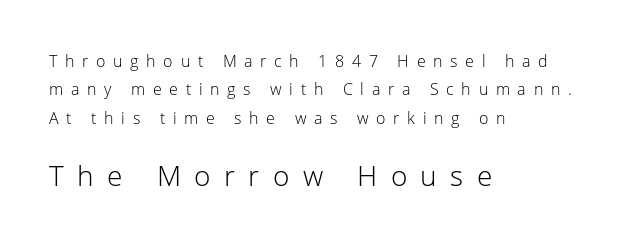
Q: Is the text bold? A: No.
Q: Is the text italic (slanted)? A: No, it is upright.
Q: Is the typeface a serif or a sans-serif typeface? A: Sans-serif.
Q: Is the text underlined? A: No.
Q: How is the paragraph aligned? A: Left-aligned.
Q: Is the spacing between letters normal or unusually wide? A: Unusually wide.
Q: Which block of text is set in a larger size, the first (top) or the second (bottom)? A: The second (bottom) one.
Q: Width (condensed, normal, or wide)? A: Normal.
Q: Stroke contrast? A: Low.
Q: x-height? A: Medium.
Q: Monospaced? A: No.
